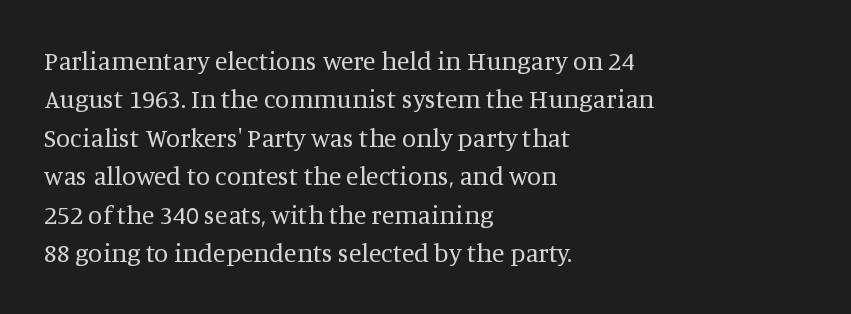
The image shows 26 px text type, upright; set left-aligned, normal line spacing (1.48x), normal letter spacing, not underlined.
